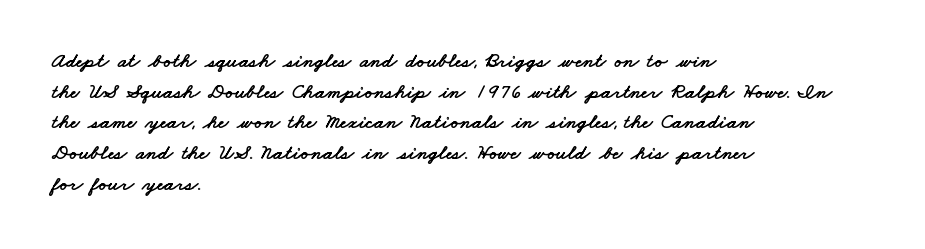
The image shows 21 px text type; set left-aligned, normal line spacing (1.46x), normal letter spacing, not underlined.
